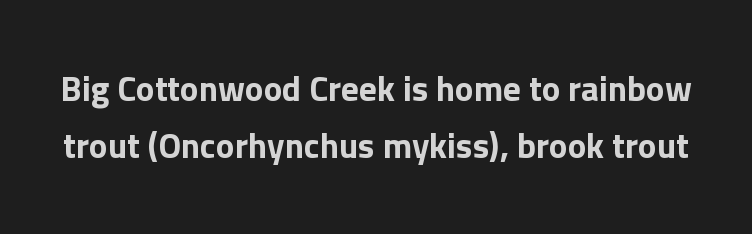
{"serif": "no", "italic": "no", "width": "normal", "stroke_contrast": "low", "x_height": "medium", "monospaced": "no", "underline": "no", "line_spacing": "normal", "line_spacing_ratio": 1.63, "letter_spacing": "normal", "letter_spacing_em": 0.0, "glyph_px": 35}
